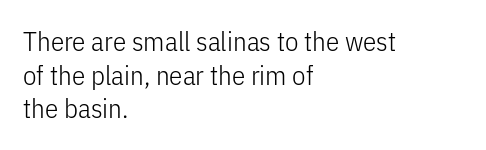
Q: Is the text bold? A: No.
Q: Is the text italic (slanted)? A: No, it is upright.
Q: Is the text underlined? A: No.
Q: How is the paragraph aligned? A: Left-aligned.
Q: Is the spacing between letters normal or unusually wide? A: Normal.
Q: Is the spacing between lines tight, normal or loose? A: Normal.
